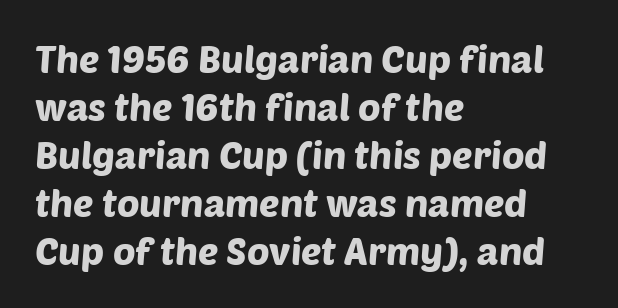
No extra tracking has been applied to these lines. Nobody drew a line under any word here. The setting favours the left margin, as ordinary paragraphs usually do. Rows of type keep a routine distance in the vertical direction. This sample has the flowing, uneven cadence of proportional lettering. The font family rendered here belongs to the sans-serif group.
